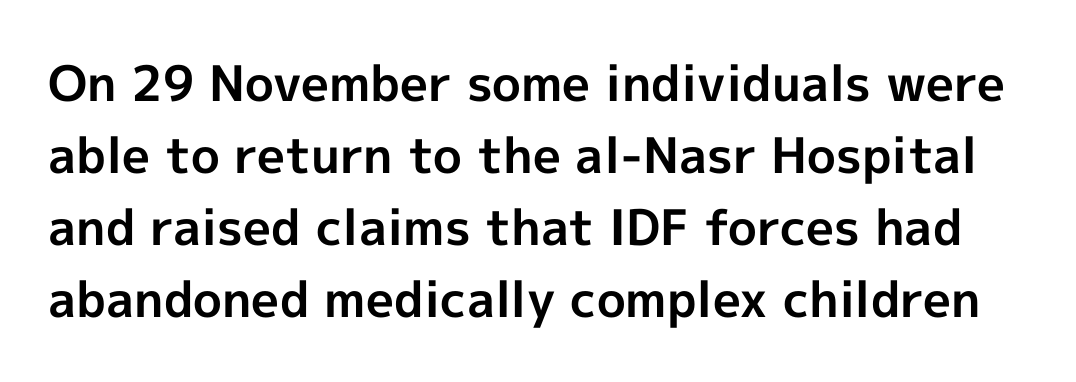
Here the designer chose a conventional face with non-uniform glyph widths. Style check: upright. Students, note that the glyphs here touch the page at normal intervals. Heavy-handed strokes throughout: this text is bold. A clean baseline with only descenders dipping below it. The designer went with a sans here, leaving each stem footless.
